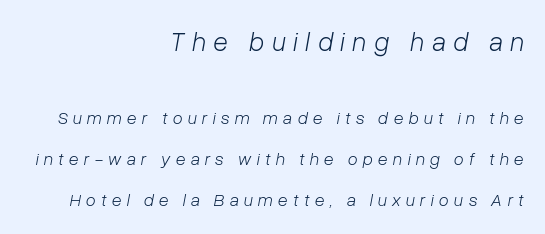
{"italic": "yes", "lean": "right", "slant_degrees": 10, "bold": "no", "underline": "no", "align": "right", "line_spacing": "loose", "line_spacing_ratio": 2.28, "letter_spacing": "wide", "letter_spacing_em": 0.29, "larger_block": "first", "size_ratio": 1.5, "glyph_px": 27}
